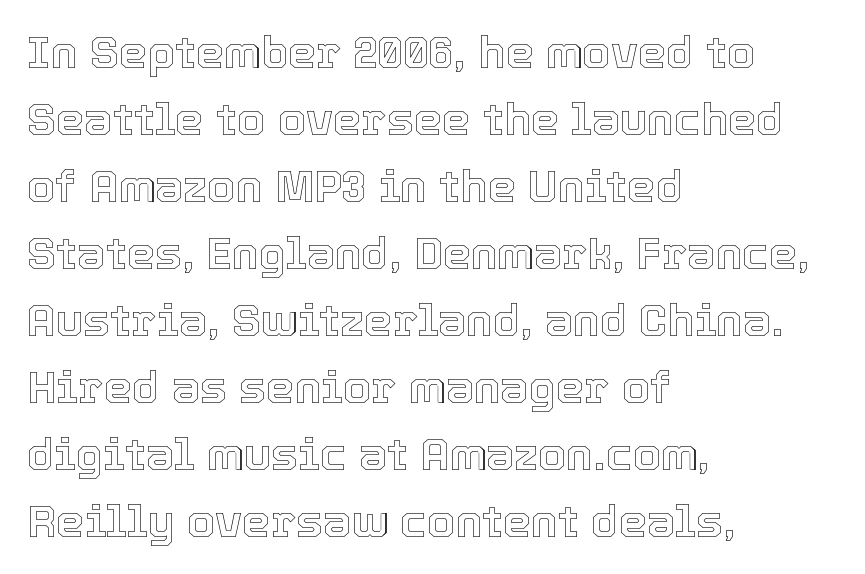
Q: Is the text italic (slanted)? A: No, it is upright.
Q: Is the text underlined? A: No.
Q: How is the paragraph aligned? A: Left-aligned.
Q: Is the spacing between letters normal or unusually wide? A: Normal.
Q: Is the spacing between lines tight, normal or loose? A: Normal.
Q: Width (condensed, normal, or wide)? A: Normal.
Q: x-height? A: Medium.
Q: Monospaced? A: No.
